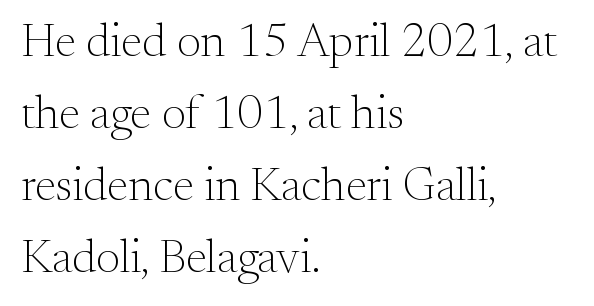
{"serif": "yes", "italic": "no", "bold": "no", "weight": "light", "width": "normal", "stroke_contrast": "medium", "x_height": "small", "monospaced": "no", "underline": "no", "align": "left", "line_spacing": "normal", "line_spacing_ratio": 1.53, "letter_spacing": "normal", "letter_spacing_em": 0.0, "glyph_px": 47}
